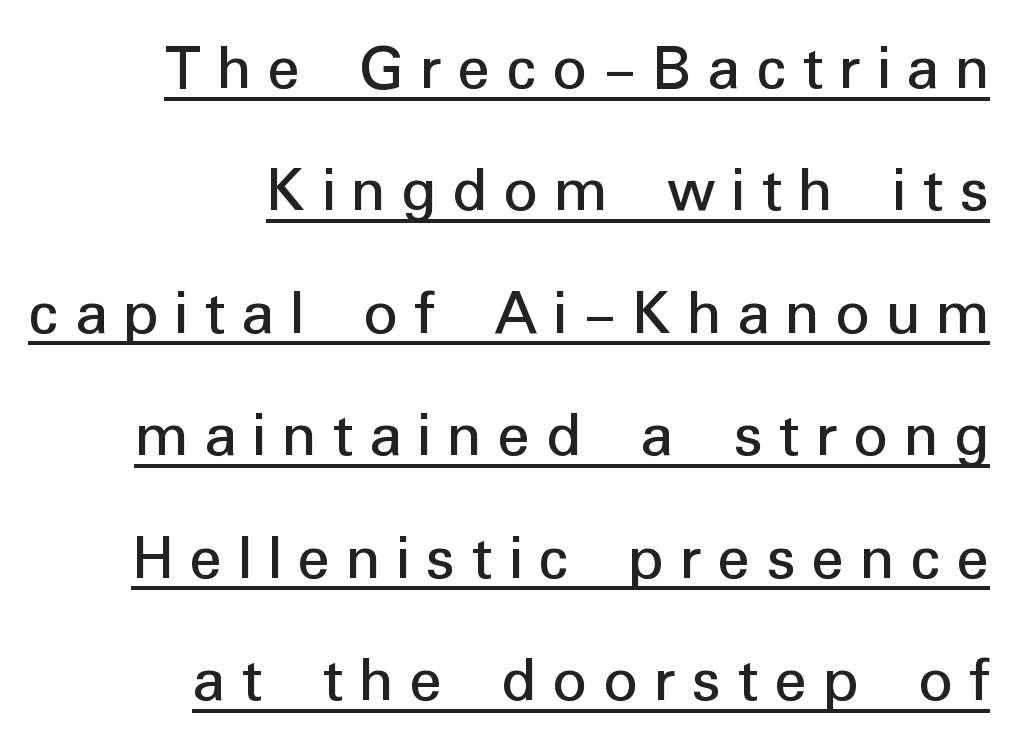
{"serif": "no", "italic": "no", "width": "normal", "stroke_contrast": "low", "x_height": "medium", "monospaced": "no", "underline": "yes", "align": "right", "line_spacing_ratio": 1.8, "letter_spacing": "wide", "letter_spacing_em": 0.23, "glyph_px": 68}
